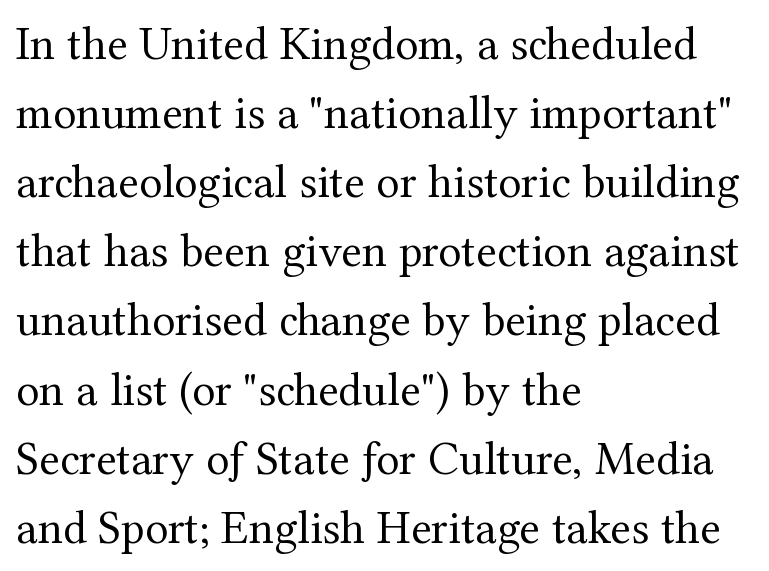
{"serif": "yes", "italic": "no", "bold": "no", "weight": "regular", "width": "normal", "stroke_contrast": "medium", "x_height": "medium", "monospaced": "no", "underline": "no", "align": "left", "line_spacing": "normal", "line_spacing_ratio": 1.44, "letter_spacing": "normal", "letter_spacing_em": 0.0, "glyph_px": 48}
